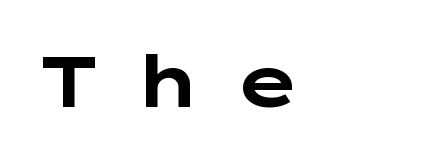
{"serif": "no", "italic": "no", "bold": "yes", "weight": "bold", "width": "wide", "stroke_contrast": "low", "x_height": "medium", "underline": "no", "align": "left", "letter_spacing": "wide", "letter_spacing_em": 0.42, "glyph_px": 71}
